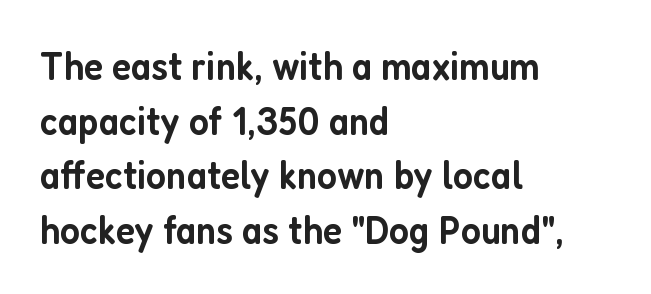
Q: Is the text bold? A: Semi-bold.
Q: Is the text italic (slanted)? A: No, it is upright.
Q: Is the typeface a serif or a sans-serif typeface? A: Sans-serif.
Q: Is the text underlined? A: No.
Q: How is the paragraph aligned? A: Left-aligned.
Q: Is the spacing between letters normal or unusually wide? A: Normal.
Q: Is the spacing between lines tight, normal or loose? A: Normal.
Q: Width (condensed, normal, or wide)? A: Condensed.
Q: Stroke contrast? A: Low.
Q: x-height? A: Medium.
Q: Monospaced? A: No.
